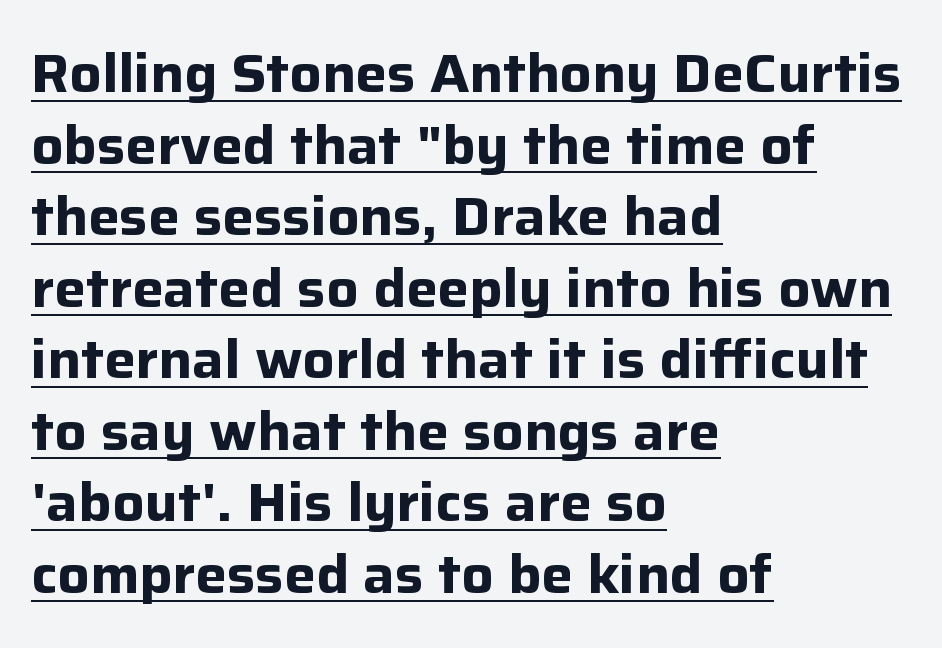
{"serif": "no", "italic": "no", "bold": "yes", "weight": "bold", "width": "normal", "stroke_contrast": "low", "x_height": "medium", "monospaced": "no", "underline": "yes", "align": "left", "line_spacing": "normal", "line_spacing_ratio": 1.35, "letter_spacing": "normal", "letter_spacing_em": 0.0, "glyph_px": 53}
